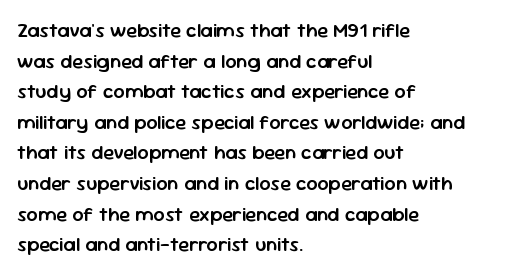
This rendering features lettering with no underline. Students, observe: this is what conventionally led text looks like. Students, note that the glyphs here touch the page at normal intervals. The specimen reads as upright at a glance.
